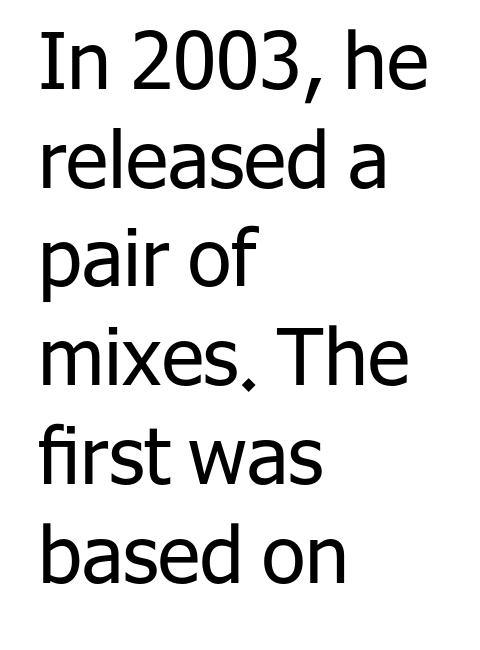
Italic? Not at all — the glyphs are vertical. Underline: absent. One glance says typical: line gaps are just what's usual. These glyphs show unthickened strokes, regular width or finer. Each letter's strokes conclude bluntly, with no projecting serifs.
